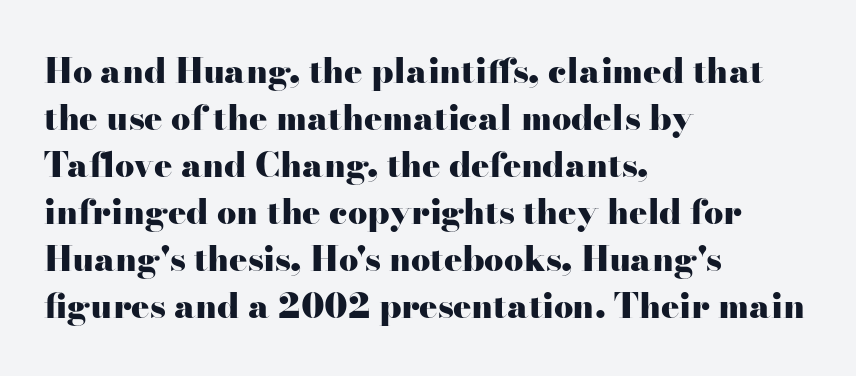
{"serif": "yes", "italic": "no", "bold": "yes", "weight": "heavy", "width": "wide", "stroke_contrast": "high", "x_height": "small", "monospaced": "no", "underline": "no", "align": "left", "line_spacing": "normal", "line_spacing_ratio": 1.38, "letter_spacing": "normal", "letter_spacing_em": 0.0, "glyph_px": 34}
